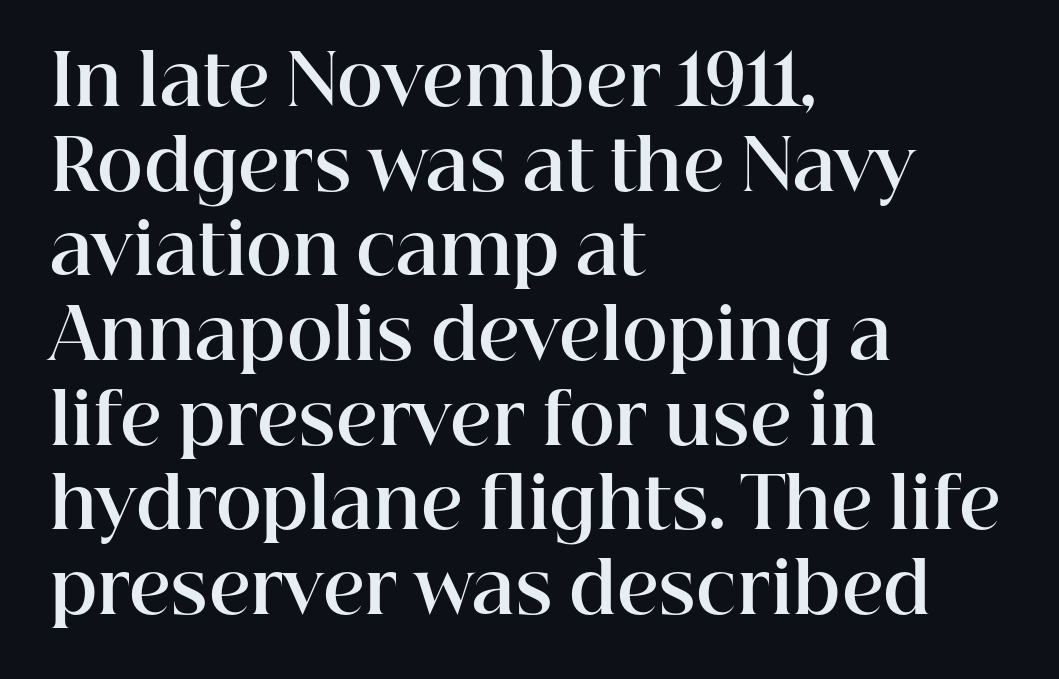
{"serif": "yes", "italic": "no", "bold": "yes", "weight": "bold", "width": "normal", "stroke_contrast": "high", "x_height": "medium", "monospaced": "no", "underline": "no", "align": "left", "line_spacing_ratio": 1.21, "letter_spacing": "normal", "letter_spacing_em": 0.0, "glyph_px": 70}
